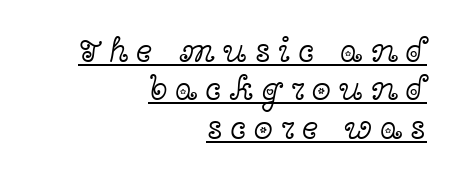
{"serif": "yes", "bold": "no", "weight": "light", "width": "wide", "x_height": "medium", "monospaced": "no", "underline": "yes", "align": "right", "line_spacing": "tight", "line_spacing_ratio": 1.1, "letter_spacing": "wide", "letter_spacing_em": 0.22, "glyph_px": 35}
